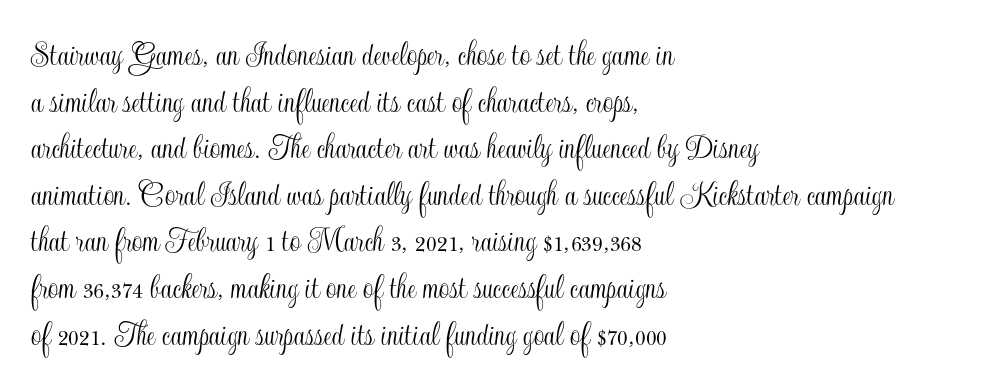
{"width": "condensed", "x_height": "small", "monospaced": "no", "underline": "no", "align": "left", "line_spacing": "normal", "line_spacing_ratio": 1.26, "letter_spacing": "normal", "letter_spacing_em": 0.0, "glyph_px": 37}
